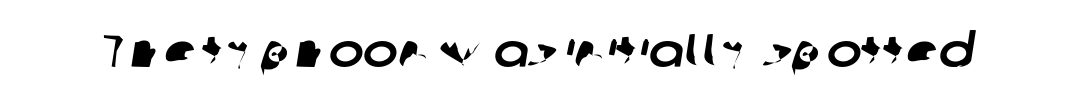
Q: Is the typeface a serif or a sans-serif typeface? A: Sans-serif.
Q: Is the text underlined? A: No.
Q: Is the spacing between letters normal or unusually wide? A: Normal.
Q: Width (condensed, normal, or wide)? A: Normal.
Q: Stroke contrast? A: Low.
Q: x-height? A: Medium.
Q: Monospaced? A: No.
